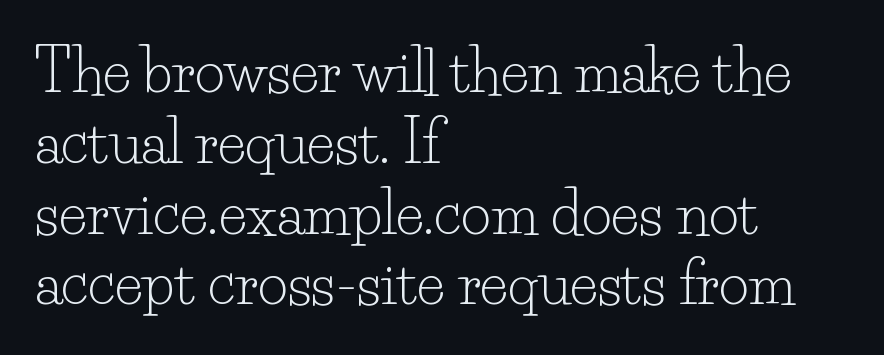
Ascenders rise straight up at ninety degrees. This sample uses a serif face. Caption: standard tracking, unaltered. Weight: not bold — regular or lighter. Varying glyph widths throughout — classic text-font behaviour. Each row of text sits above clean, open space.
